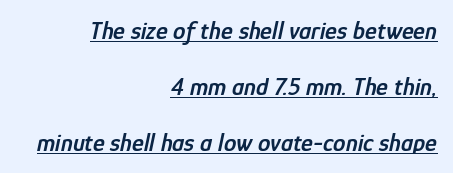
Q: Is the text bold? A: Semi-bold.
Q: Is the text italic (slanted)? A: Yes, it leans right by about 12 degrees.
Q: Is the text underlined? A: Yes.
Q: How is the paragraph aligned? A: Right-aligned.
Q: Is the spacing between letters normal or unusually wide? A: Normal.
Q: Is the spacing between lines tight, normal or loose? A: Loose.
